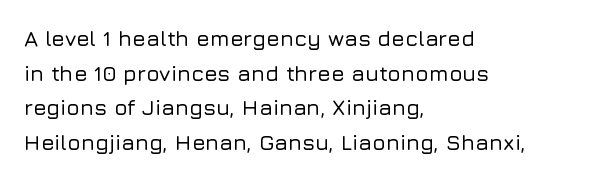
The setting favours the left margin, as ordinary paragraphs usually do. The letters stand straight up with perfectly vertical stems. Baseline-to-baseline distance is the conventional proportion of letter height. Beneath every word, the page is bare. Is the letter spacing exaggerated? No — it looks like the ordinary default.
